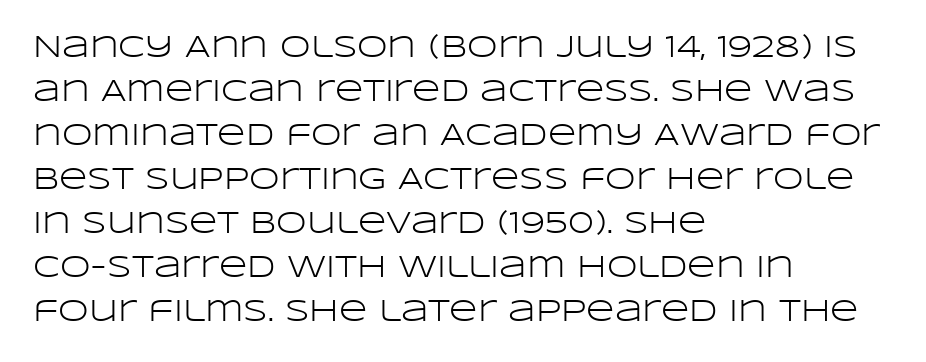
The image shows 31 px light, wide sans-serif type, upright; set left-aligned, normal line spacing (1.42x), normal letter spacing, not underlined; low stroke contrast and a large x-height.
